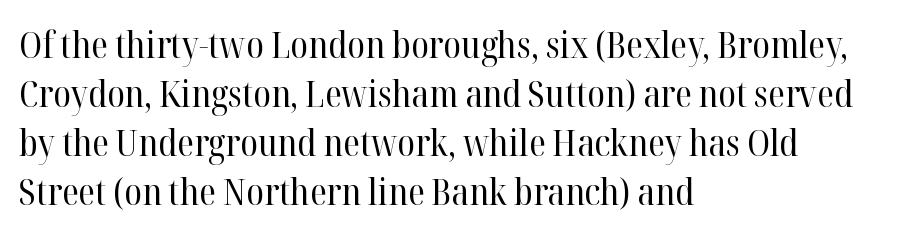
The image shows 36 px regular-weight serif type, upright; set left-aligned, normal line spacing (1.36x), normal letter spacing, not underlined; high stroke contrast and a medium x-height.
